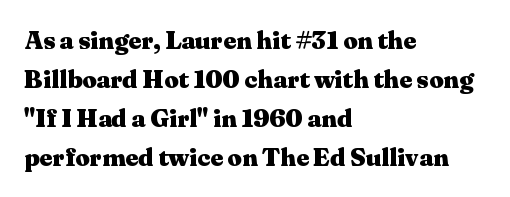
Vertical strokes here are truly vertical. In terms of letterspacing, this is plain default setting. This block has exactly the height ordinary leading produces. Pretty heavy lettering here — definitely bold.
